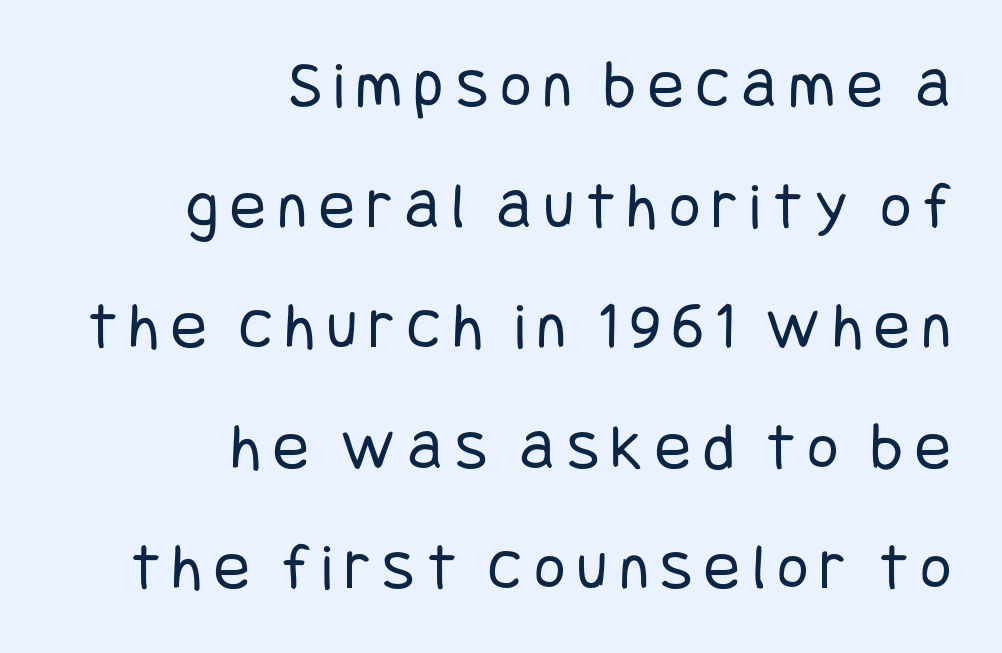
{"serif": "no", "italic": "no", "bold": "no", "weight": "regular", "width": "condensed", "stroke_contrast": "low", "x_height": "large", "underline": "no", "align": "right", "line_spacing_ratio": 1.8, "glyph_px": 67}
